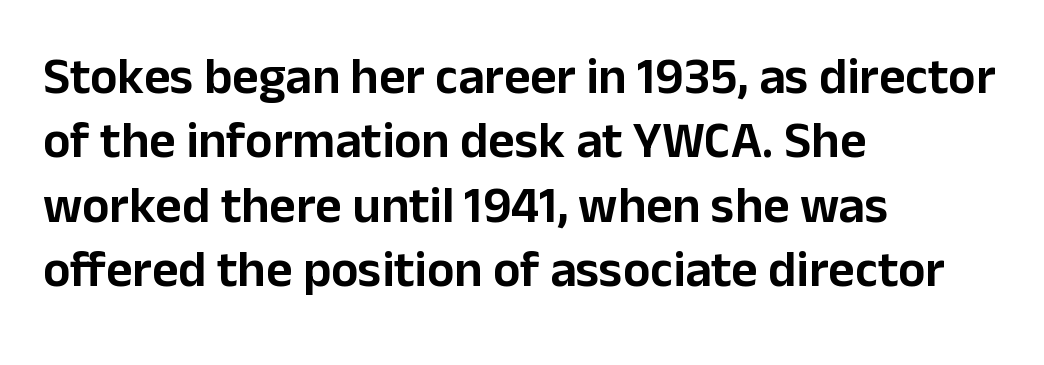
Q: Is the text italic (slanted)? A: No, it is upright.
Q: Is the typeface a serif or a sans-serif typeface? A: Sans-serif.
Q: Is the text underlined? A: No.
Q: How is the paragraph aligned? A: Left-aligned.
Q: Is the spacing between letters normal or unusually wide? A: Normal.
Q: Is the spacing between lines tight, normal or loose? A: Normal.
Q: Width (condensed, normal, or wide)? A: Normal.
Q: Stroke contrast? A: Low.
Q: x-height? A: Medium.
Q: Monospaced? A: No.
